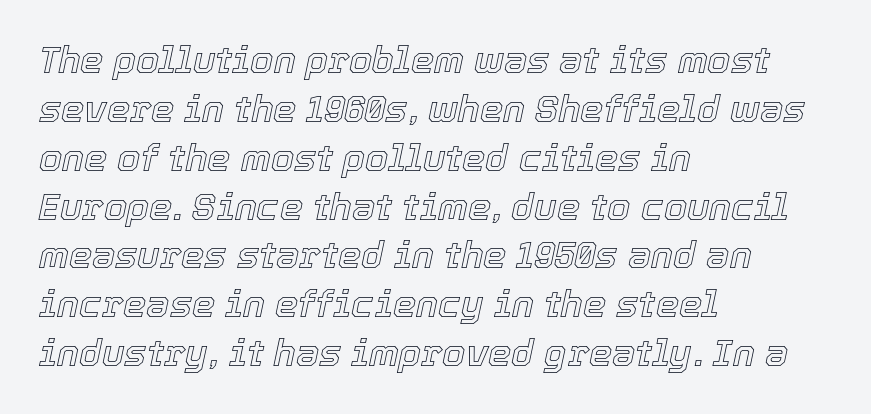
The tracking reads as untouched default to a designer's eye. Leftover space on each line is placed entirely after the last word. Each letter keeps its own natural width here, so spacing adapts to shape. One glance says typical: line gaps are just what's usual.
